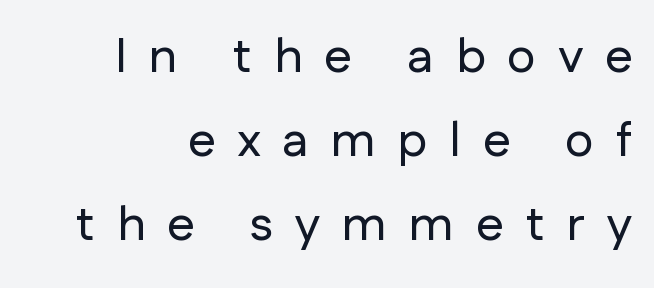
Decoration check: the copy has no underline. The rag falls on the left side of this text block. Inter-character spacing is expanded well beyond the font's built-in metrics. The typeface chosen for these lines omits serifs.
